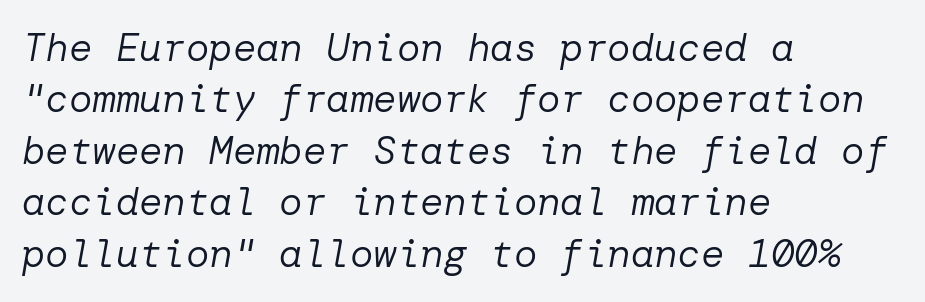
{"italic": "yes", "lean": "right", "slant_degrees": 10, "bold": "no", "weight": "regular", "width": "normal", "stroke_contrast": "low", "x_height": "medium", "underline": "no", "align": "left", "line_spacing": "normal", "line_spacing_ratio": 1.32, "letter_spacing": "normal", "letter_spacing_em": 0.0, "glyph_px": 39}
